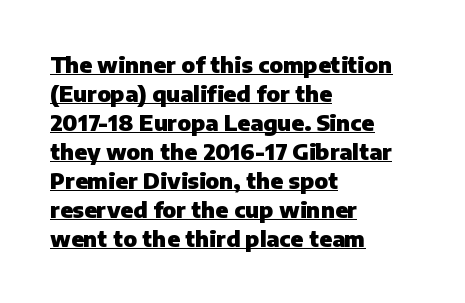
{"italic": "no", "bold": "yes", "underline": "yes", "align": "left", "line_spacing": "normal", "line_spacing_ratio": 1.32, "letter_spacing": "normal", "letter_spacing_em": 0.0, "glyph_px": 22}
